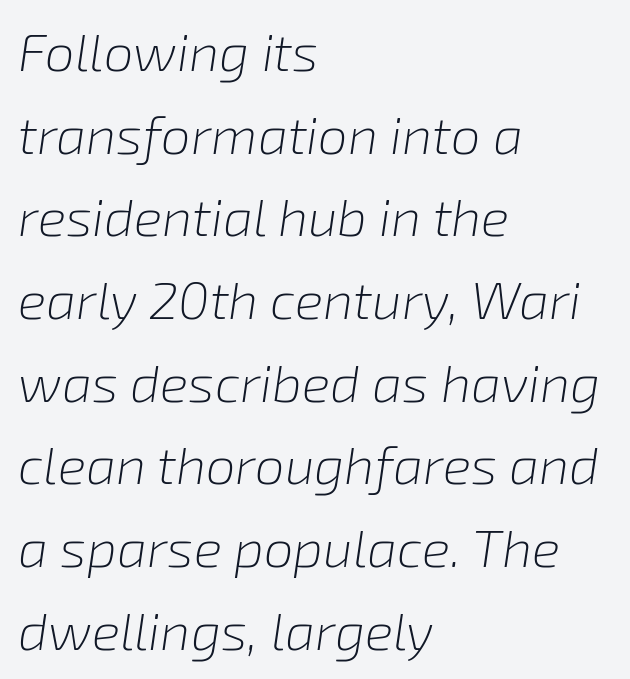
{"italic": "yes", "lean": "right", "slant_degrees": 8, "bold": "no", "weight": "light", "width": "normal", "stroke_contrast": "low", "x_height": "medium", "monospaced": "no", "underline": "no", "align": "left", "line_spacing": "normal", "line_spacing_ratio": 1.56, "letter_spacing": "normal", "letter_spacing_em": 0.0, "glyph_px": 53}
